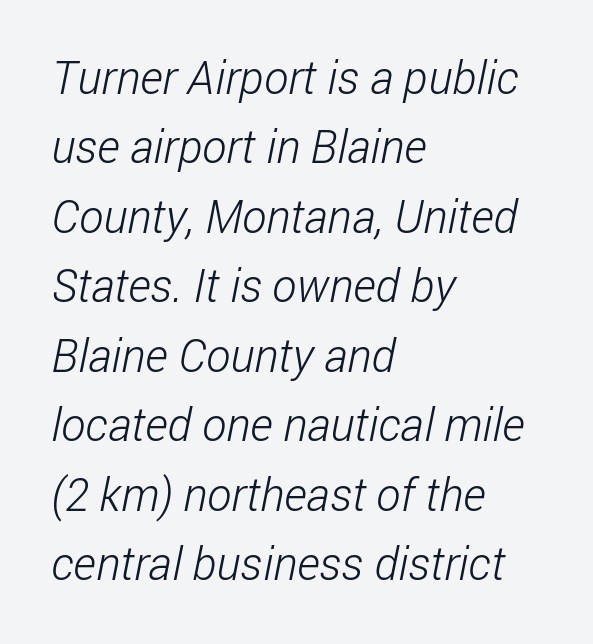
Q: Is the text bold? A: No.
Q: Is the typeface a serif or a sans-serif typeface? A: Sans-serif.
Q: Is the text underlined? A: No.
Q: How is the paragraph aligned? A: Left-aligned.
Q: Is the spacing between letters normal or unusually wide? A: Normal.
Q: Is the spacing between lines tight, normal or loose? A: Normal.
Q: Width (condensed, normal, or wide)? A: Condensed.
Q: Stroke contrast? A: Low.
Q: x-height? A: Medium.
Q: Monospaced? A: No.
